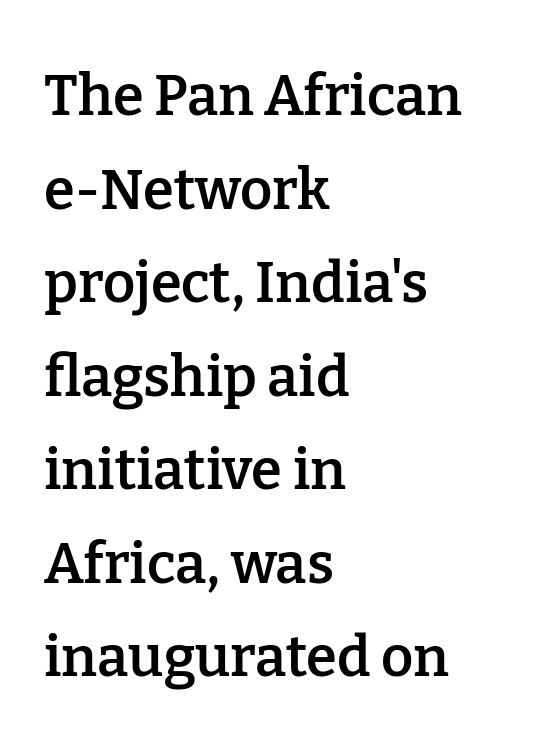
Semibold letterforms, between regular and bold. The line texture is even and compact thanks to regular tracking. This block has exactly the height ordinary leading produces. Descenders hang freely into open space.
